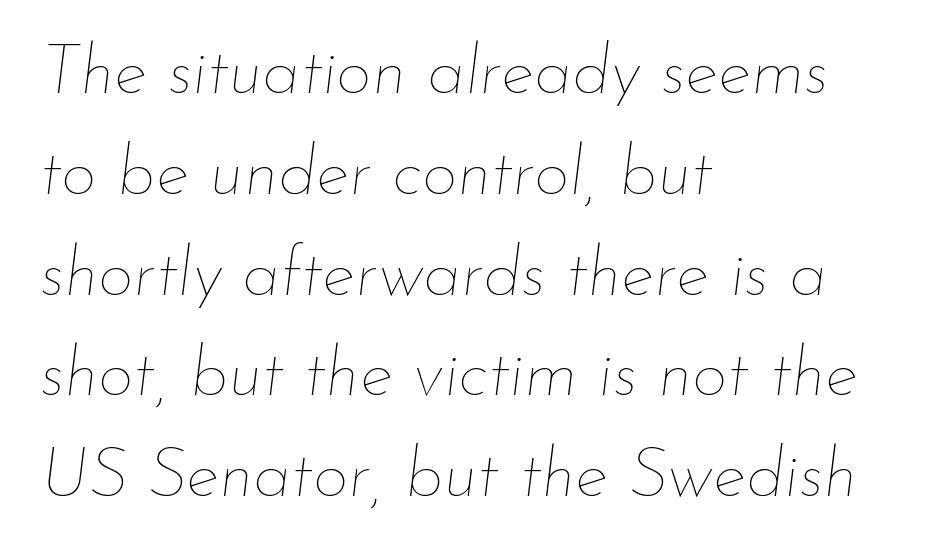
There's an unmistakable incline to the writing here. Honestly, the letter spacing is just normal — you wouldn't notice it. A typesetter would call this proportional, since set widths differ per character. Students, observe: this is what conventionally led text looks like. This rendering uses left alignment, leaving the right contour irregular.
